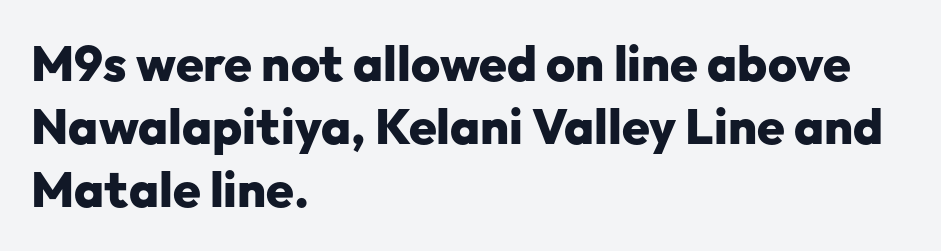
{"serif": "no", "italic": "no", "bold": "yes", "weight": "heavy", "width": "normal", "stroke_contrast": "low", "x_height": "medium", "monospaced": "no", "underline": "no", "align": "left", "line_spacing": "normal", "line_spacing_ratio": 1.26, "letter_spacing": "normal", "letter_spacing_em": 0.0, "glyph_px": 50}
